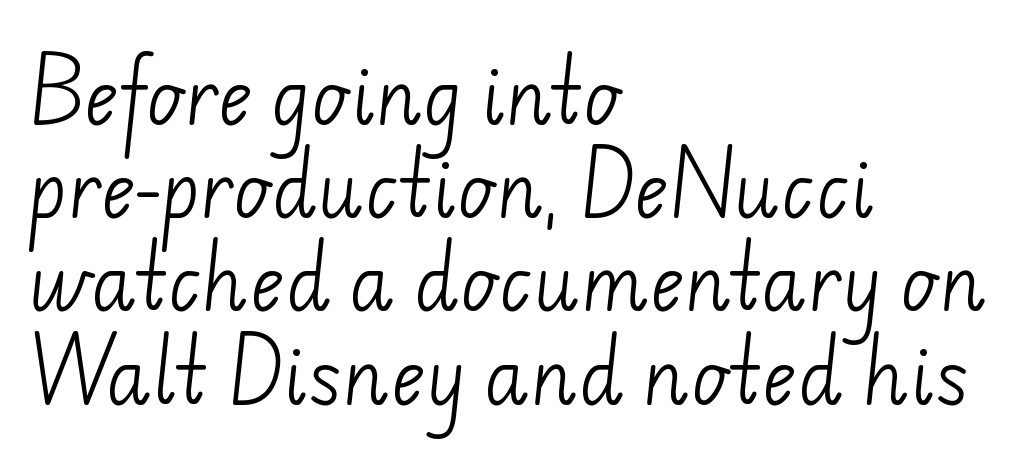
{"serif": "no", "bold": "no", "weight": "light", "width": "normal", "stroke_contrast": "low", "x_height": "small", "monospaced": "no", "underline": "no", "align": "left", "line_spacing": "normal", "line_spacing_ratio": 1.26, "letter_spacing": "normal", "letter_spacing_em": 0.0, "glyph_px": 74}
